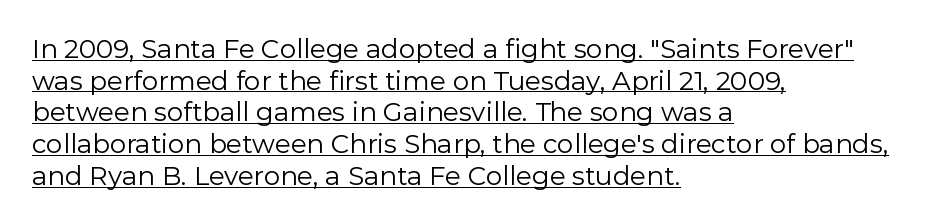
Q: Is the text bold? A: No.
Q: Is the text italic (slanted)? A: No, it is upright.
Q: Is the text underlined? A: Yes.
Q: How is the paragraph aligned? A: Left-aligned.
Q: Is the spacing between letters normal or unusually wide? A: Normal.
